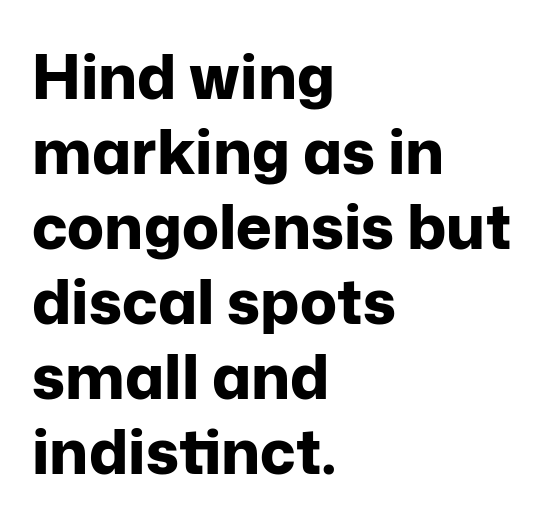
{"serif": "no", "italic": "no", "bold": "yes", "weight": "bold", "width": "normal", "stroke_contrast": "low", "x_height": "medium", "monospaced": "no", "underline": "no", "align": "left", "line_spacing_ratio": 1.23, "letter_spacing": "normal", "letter_spacing_em": 0.0, "glyph_px": 61}
